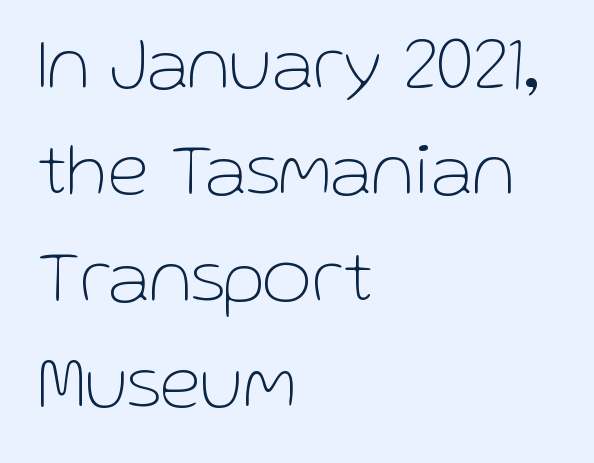
One-word summary of the alignment: left. This reads as an unemphasized weight, regular at the heaviest. Words float on clear page, feet unadorned. A typesetter would call this leading conventional body-copy spacing. Italic: no, the glyphs are upright roman.
